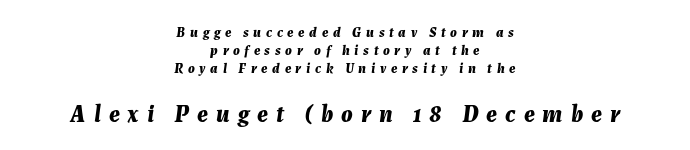
The image shows 24 px bold type, italic (leaning right); set centered, normal line spacing (1.3x), unusually wide letter spacing (+0.33 em), not underlined; the second (bottom) block is 1.71x larger.
